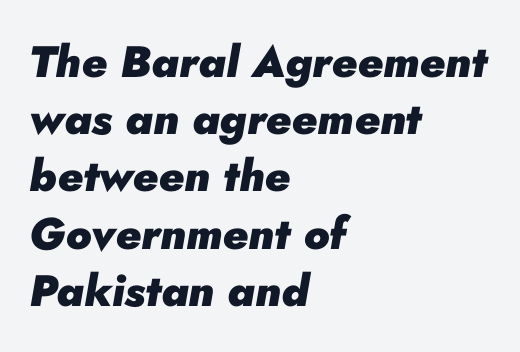
{"italic": "yes", "lean": "right", "slant_degrees": 10, "bold": "yes", "weight": "heavy", "width": "normal", "stroke_contrast": "low", "x_height": "small", "monospaced": "no", "underline": "no", "align": "left", "line_spacing": "normal", "line_spacing_ratio": 1.3, "letter_spacing": "normal", "letter_spacing_em": 0.0, "glyph_px": 44}
